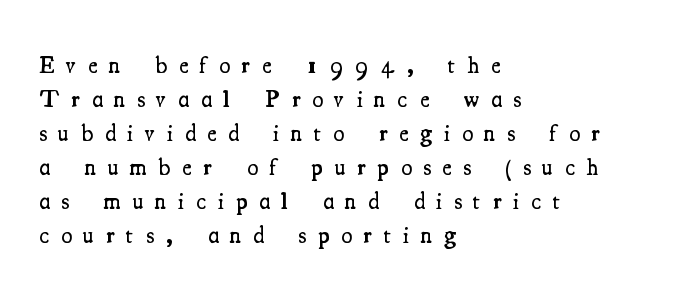
The image shows 24 px text type, upright; set left-aligned, normal line spacing (1.42x), unusually wide letter spacing (+0.5 em), not underlined.
